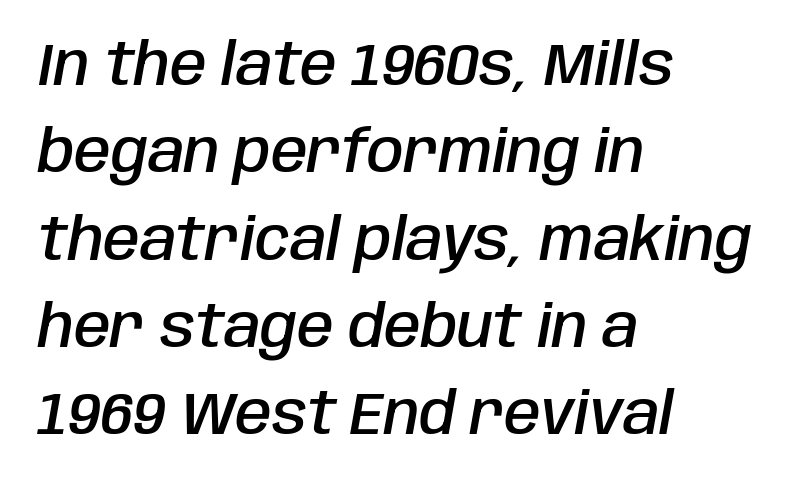
{"italic": "yes", "lean": "right", "slant_degrees": 10, "bold": "semi", "weight": "semibold", "width": "condensed", "stroke_contrast": "low", "x_height": "large", "monospaced": "no", "underline": "no", "align": "left", "line_spacing": "normal", "line_spacing_ratio": 1.48, "letter_spacing": "normal", "letter_spacing_em": 0.0, "glyph_px": 59}
